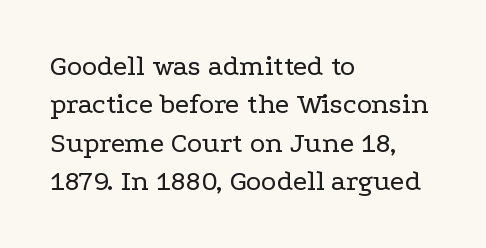
{"serif": "yes", "italic": "no", "bold": "no", "weight": "regular", "width": "wide", "stroke_contrast": "low", "x_height": "medium", "monospaced": "no", "underline": "no", "align": "left", "line_spacing": "normal", "line_spacing_ratio": 1.32, "letter_spacing": "normal", "letter_spacing_em": 0.0, "glyph_px": 29}
